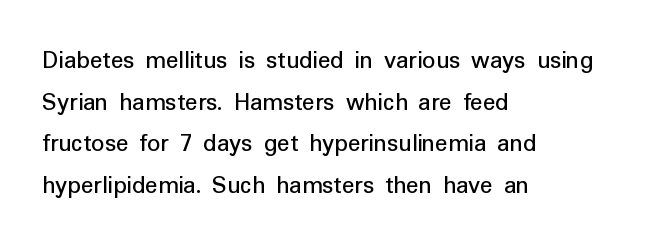
{"italic": "no", "bold": "no", "underline": "no", "align": "left", "line_spacing": "normal", "line_spacing_ratio": 1.6, "letter_spacing": "normal", "letter_spacing_em": 0.0, "glyph_px": 26}
